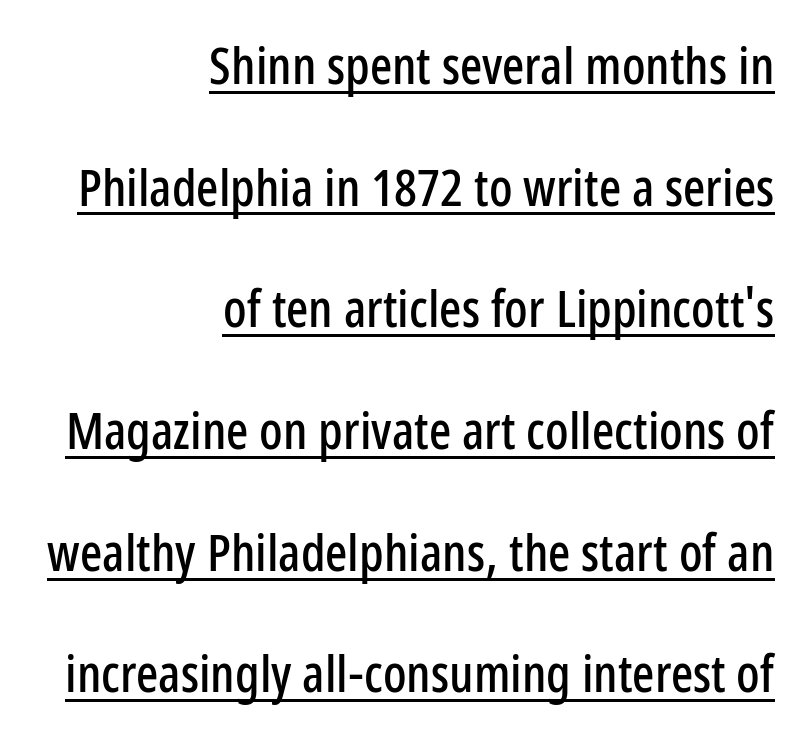
{"serif": "no", "italic": "no", "width": "condensed", "stroke_contrast": "low", "x_height": "medium", "monospaced": "no", "underline": "yes", "align": "right", "line_spacing": "loose", "line_spacing_ratio": 2.34, "letter_spacing": "normal", "letter_spacing_em": 0.0, "glyph_px": 52}
